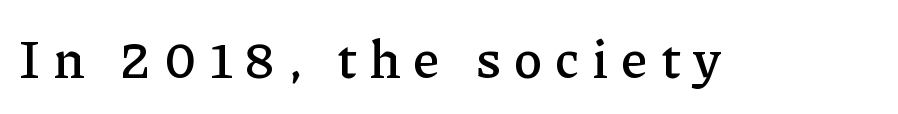
The image shows 53 px serif type, upright; set unusually wide letter spacing (+0.24 em), not underlined; low stroke contrast and a medium x-height.
